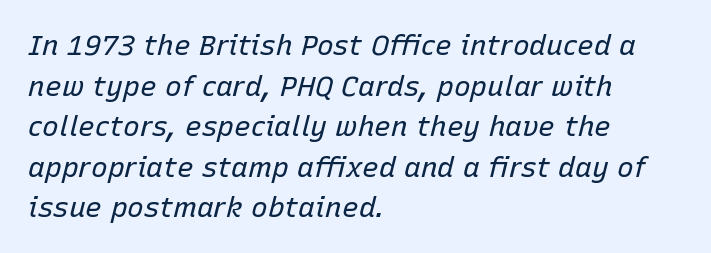
{"italic": "yes", "lean": "right", "slant_degrees": 15, "bold": "no", "weight": "regular", "width": "normal", "stroke_contrast": "low", "x_height": "medium", "monospaced": "no", "underline": "no", "align": "left", "line_spacing": "normal", "line_spacing_ratio": 1.45, "letter_spacing": "normal", "letter_spacing_em": 0.0, "glyph_px": 28}
